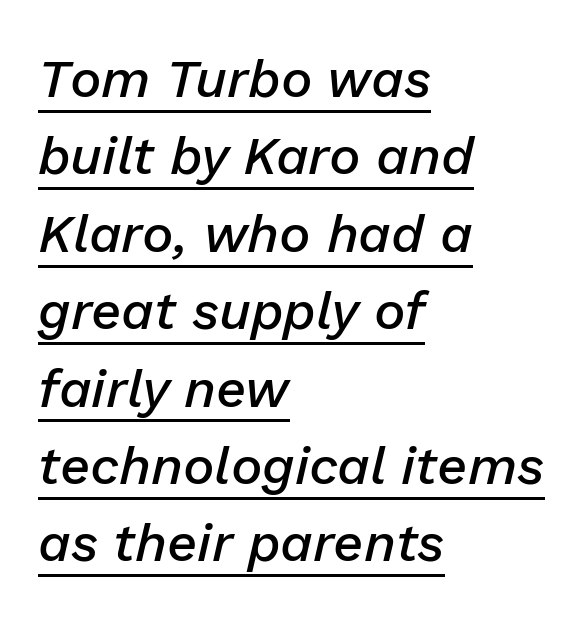
The image shows 53 px semibold type, italic (leaning right); set left-aligned, normal line spacing (1.46x), normal letter spacing, underlined; low stroke contrast and a medium x-height.
